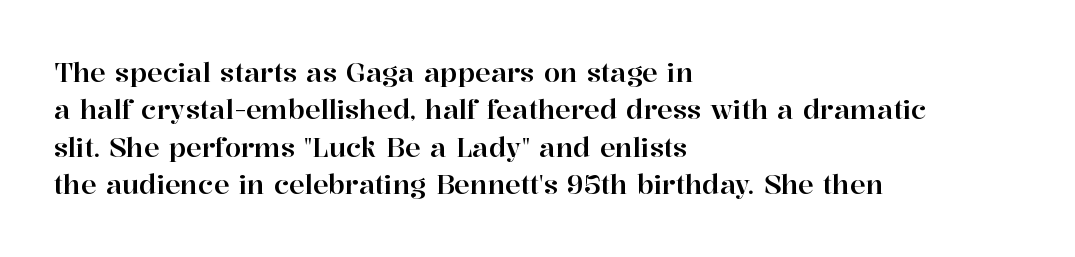
The image shows 26 px text type, upright; set left-aligned, normal line spacing (1.44x), normal letter spacing, not underlined.
